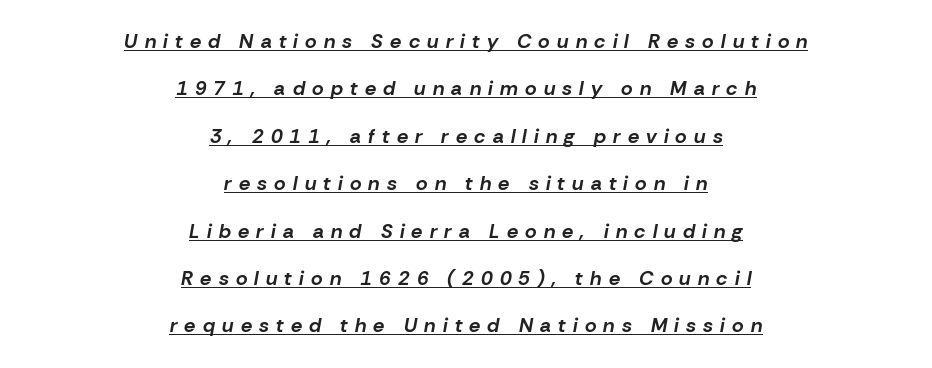
Q: Is the text bold? A: Yes.
Q: Is the text italic (slanted)? A: Yes, it leans right by about 10 degrees.
Q: Is the text underlined? A: Yes.
Q: How is the paragraph aligned? A: Centered.
Q: Is the spacing between letters normal or unusually wide? A: Unusually wide.
Q: Is the spacing between lines tight, normal or loose? A: Loose.
